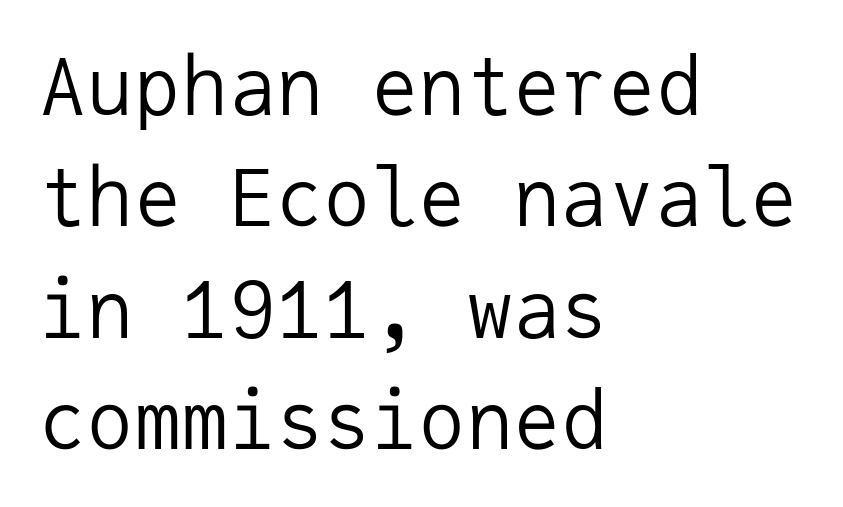
The space directly below the letters is spotless. Words appear dense and cohesive because spacing is normal. The lines are quadded left. Italic? Not at all — the glyphs are vertical. The weight would be labelled regular, book, light, or lighter still.
